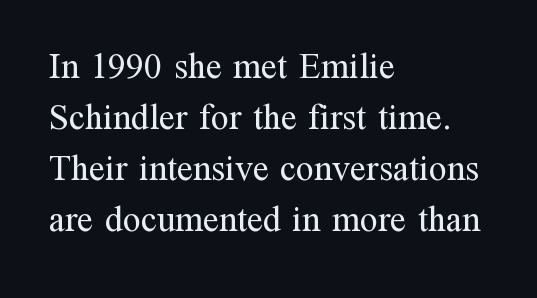
The type family on display is of the serif kind. There is no visible air inserted between adjacent glyphs. Note the varied advance widths — an 'i' is clearly narrower than an 'm'. Layout note: lines flush left. The foot of each line stays bare and open. Does the lettering tilt? It doesn't — this is upright.
